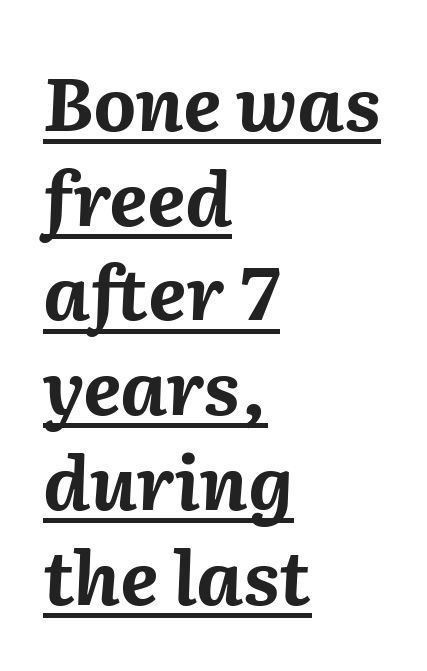
Proportional: the letters do not fall into vertical columns. The passage is arranged the way most books set body copy — flush left. Vertical spacing — default. These lines keep a tight, regular rhythm from letter to letter. The glyphs are accompanied by a horizontal stroke just below them.
